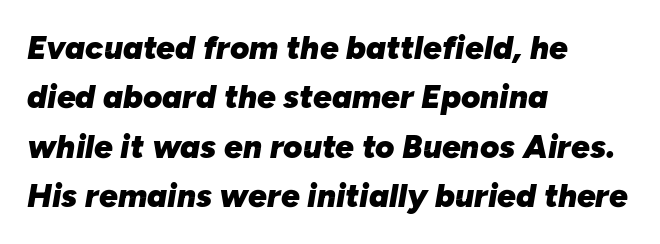
The horizontal fit of the characters is conventional and even. This sample has the flowing, uneven cadence of proportional lettering. The compositor pushed each line to the left boundary. The typography opts for an oblique posture over an upright one. Is there much room between lines? A standard amount, neither cramped nor airy.
